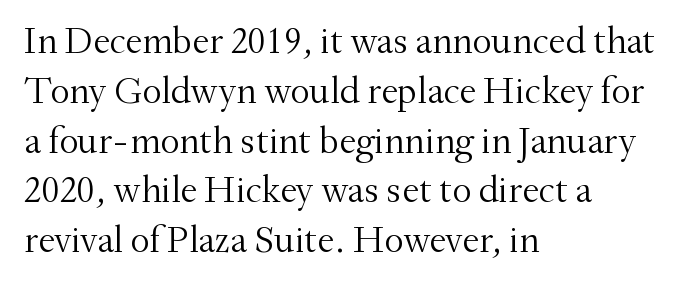
The image shows 38 px light serif type, upright; set left-aligned, normal line spacing (1.31x), normal letter spacing, not underlined; medium stroke contrast and a small x-height.
